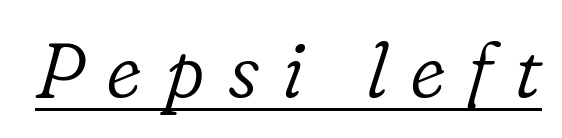
{"serif": "yes", "italic": "yes", "lean": "right", "slant_degrees": 16, "bold": "no", "weight": "light", "width": "normal", "stroke_contrast": "low", "x_height": "medium", "monospaced": "no", "underline": "yes", "letter_spacing": "wide", "letter_spacing_em": 0.29, "glyph_px": 77}
